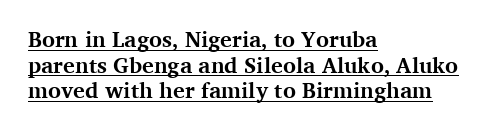
Q: Is the text bold? A: Yes.
Q: Is the text italic (slanted)? A: No, it is upright.
Q: Is the text underlined? A: Yes.
Q: How is the paragraph aligned? A: Left-aligned.
Q: Is the spacing between letters normal or unusually wide? A: Normal.
